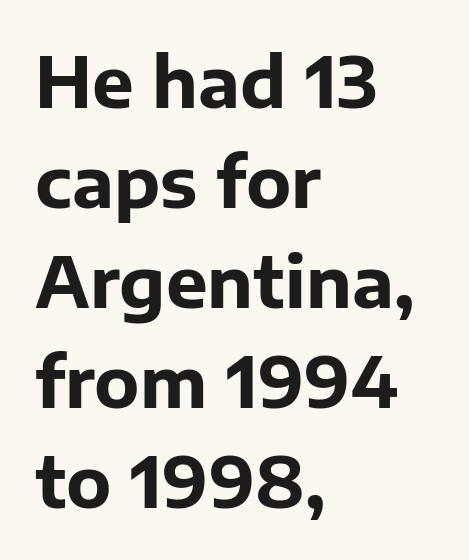
{"serif": "no", "italic": "no", "bold": "yes", "weight": "bold", "width": "normal", "stroke_contrast": "low", "x_height": "medium", "monospaced": "no", "underline": "no", "align": "left", "line_spacing": "normal", "line_spacing_ratio": 1.43, "letter_spacing": "normal", "letter_spacing_em": 0.0, "glyph_px": 70}
